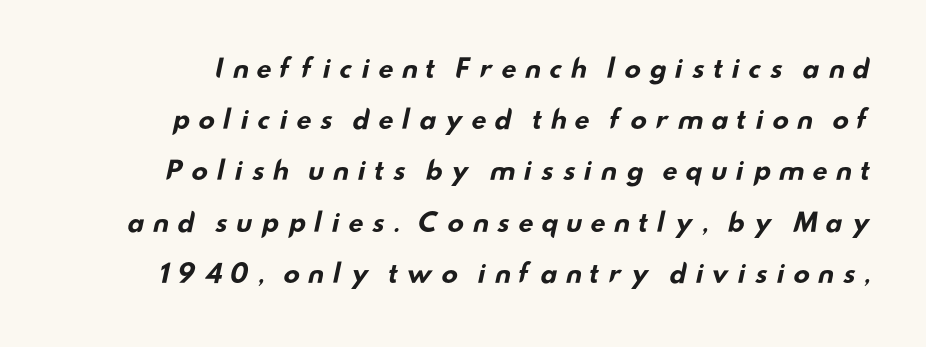
{"bold": "yes", "underline": "no", "line_spacing": "loose", "line_spacing_ratio": 2.05, "letter_spacing": "wide", "letter_spacing_em": 0.28, "glyph_px": 25}
